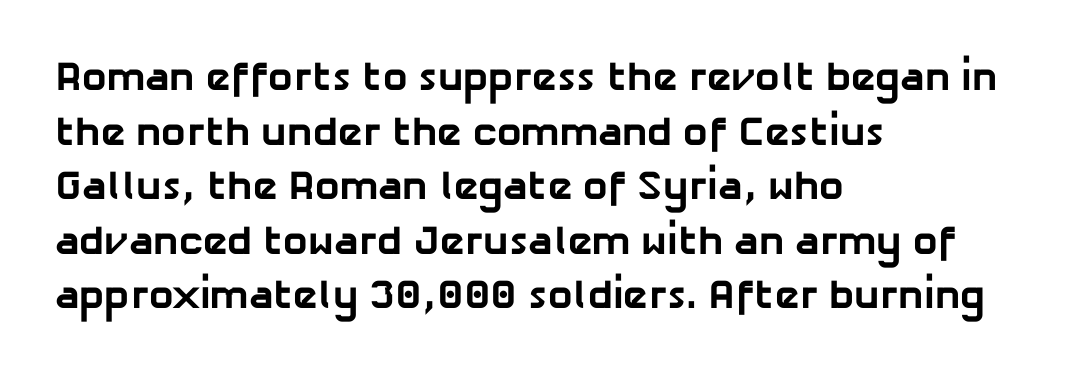
{"serif": "no", "bold": "yes", "weight": "bold", "width": "normal", "stroke_contrast": "low", "x_height": "medium", "monospaced": "no", "underline": "no", "align": "left", "line_spacing": "normal", "line_spacing_ratio": 1.33, "letter_spacing": "normal", "letter_spacing_em": 0.0, "glyph_px": 41}
